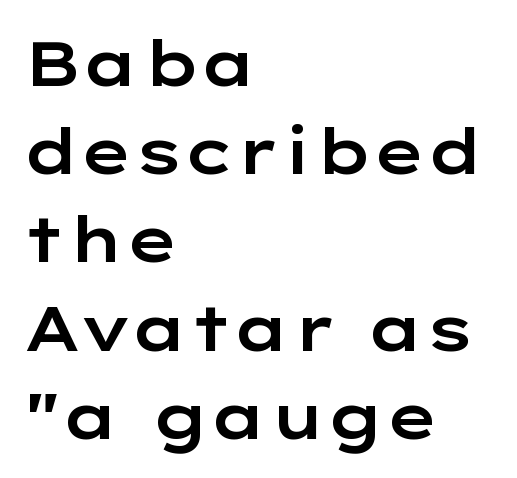
Q: Is the text italic (slanted)? A: No, it is upright.
Q: Is the typeface a serif or a sans-serif typeface? A: Sans-serif.
Q: Is the text underlined? A: No.
Q: How is the paragraph aligned? A: Left-aligned.
Q: Is the spacing between letters normal or unusually wide? A: Normal.
Q: Is the spacing between lines tight, normal or loose? A: Normal.
Q: Width (condensed, normal, or wide)? A: Wide.
Q: Stroke contrast? A: Low.
Q: x-height? A: Medium.
Q: Monospaced? A: No.
